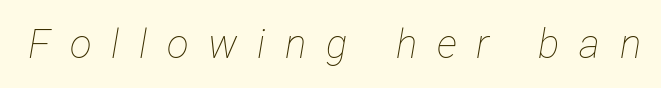
The image shows 40 px thin, condensed type, italic (leaning right); set unusually wide letter spacing (+0.49 em), not underlined; low stroke contrast and a medium x-height.
